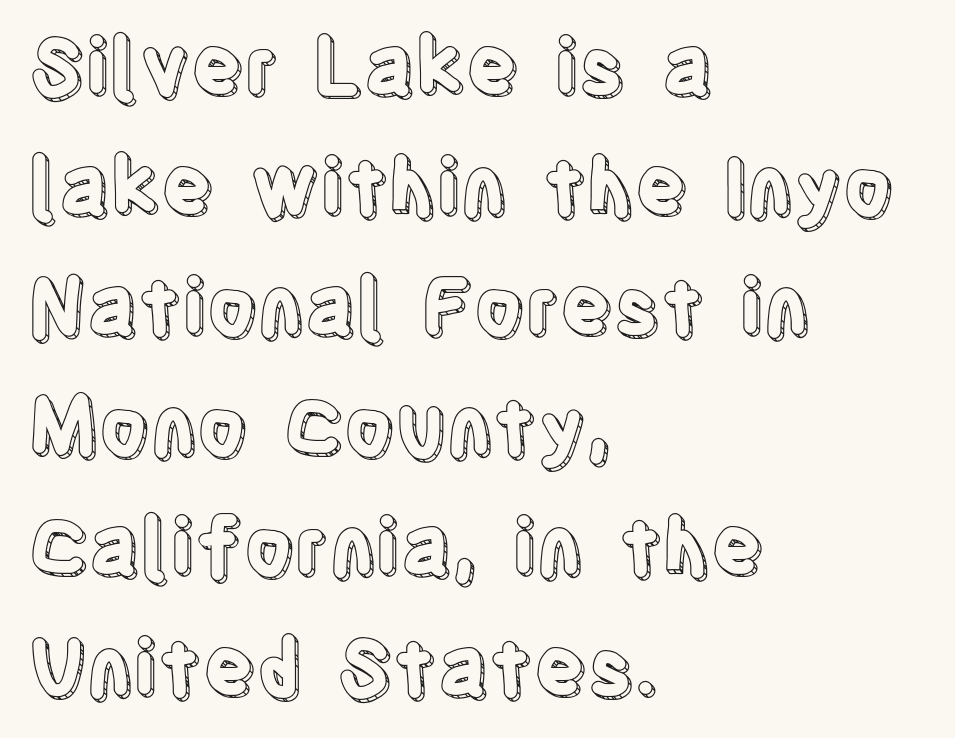
This sample has the flowing, uneven cadence of proportional lettering. Teacher's note: observe the even left margin — that is flush-left alignment. Caption: standard tracking, unaltered. Does the lettering tilt? It doesn't — this is upright. Underline: absent. Regarding leading, the lines here are spaced in the standard way.
